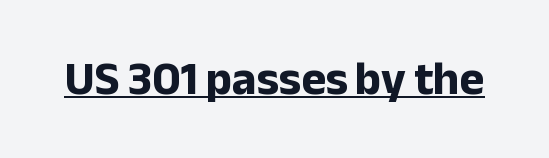
Q: Is the text bold? A: Yes.
Q: Is the text italic (slanted)? A: No, it is upright.
Q: Is the typeface a serif or a sans-serif typeface? A: Sans-serif.
Q: Is the text underlined? A: Yes.
Q: Is the spacing between letters normal or unusually wide? A: Normal.
Q: Width (condensed, normal, or wide)? A: Normal.
Q: Stroke contrast? A: Low.
Q: x-height? A: Medium.
Q: Monospaced? A: No.
